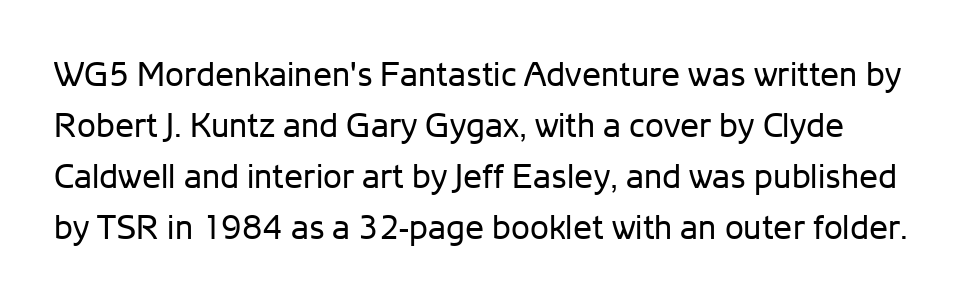
Q: Is the text bold? A: No.
Q: Is the text italic (slanted)? A: No, it is upright.
Q: Is the typeface a serif or a sans-serif typeface? A: Sans-serif.
Q: Is the text underlined? A: No.
Q: Is the spacing between letters normal or unusually wide? A: Normal.
Q: Is the spacing between lines tight, normal or loose? A: Normal.
Q: Width (condensed, normal, or wide)? A: Normal.
Q: Stroke contrast? A: Low.
Q: x-height? A: Medium.
Q: Monospaced? A: No.
